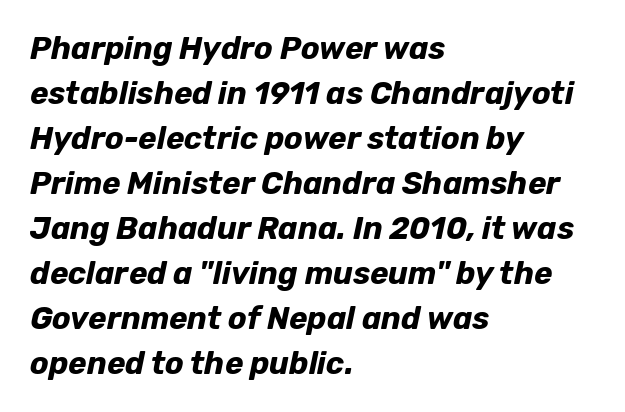
Q: Is the text bold? A: Yes.
Q: Is the text italic (slanted)? A: Yes, it leans right by about 12 degrees.
Q: Is the text underlined? A: No.
Q: How is the paragraph aligned? A: Left-aligned.
Q: Is the spacing between letters normal or unusually wide? A: Normal.
Q: Is the spacing between lines tight, normal or loose? A: Normal.
Q: Width (condensed, normal, or wide)? A: Normal.
Q: Stroke contrast? A: Low.
Q: x-height? A: Medium.
Q: Monospaced? A: No.
